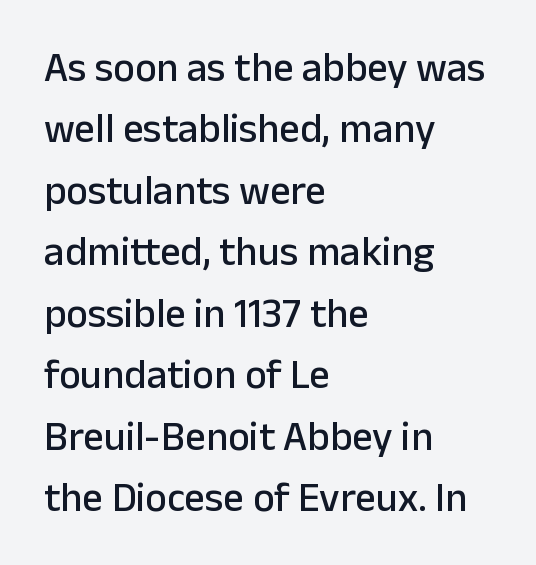
The designer left line spacing at the default. Honestly, there is no underline to notice here at all. These lines were composed using upright roman letters. Does extra space separate the letters? No, they use regular spacing. Where is the straight margin? On the left. Do the characters align in a grid? No, the font is proportional.
